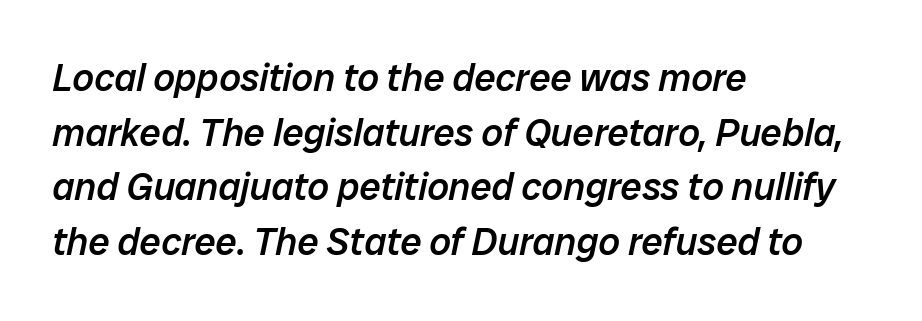
Q: Is the text bold? A: Semi-bold.
Q: Is the text italic (slanted)? A: Yes, it leans right by about 12 degrees.
Q: Is the text underlined? A: No.
Q: How is the paragraph aligned? A: Left-aligned.
Q: Is the spacing between letters normal or unusually wide? A: Normal.
Q: Is the spacing between lines tight, normal or loose? A: Normal.
Q: Width (condensed, normal, or wide)? A: Normal.
Q: Stroke contrast? A: Low.
Q: x-height? A: Medium.
Q: Monospaced? A: No.
